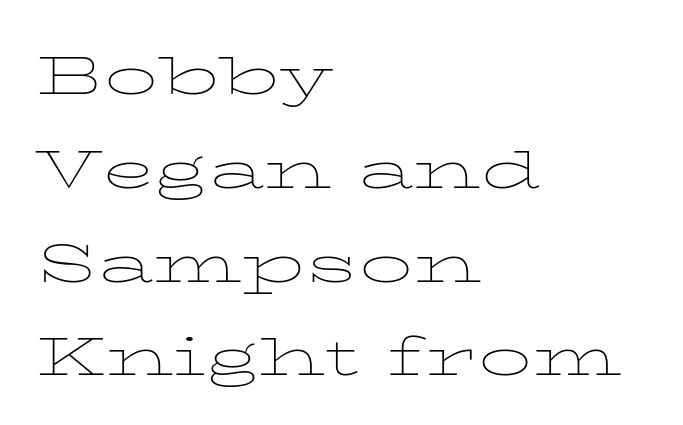
Q: Is the text bold? A: No.
Q: Is the text italic (slanted)? A: No, it is upright.
Q: Is the text underlined? A: No.
Q: How is the paragraph aligned? A: Left-aligned.
Q: Is the spacing between letters normal or unusually wide? A: Normal.
Q: Is the spacing between lines tight, normal or loose? A: Normal.
Q: Width (condensed, normal, or wide)? A: Wide.
Q: Stroke contrast? A: Low.
Q: x-height? A: Medium.
Q: Monospaced? A: No.
